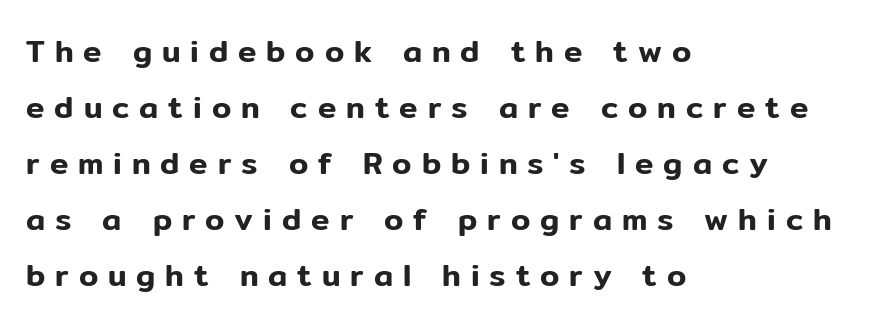
The image shows 31 px sans-serif type, upright; set left-aligned, line spacing 1.81x, unusually wide letter spacing (+0.32 em), not underlined; low stroke contrast and a medium x-height.
